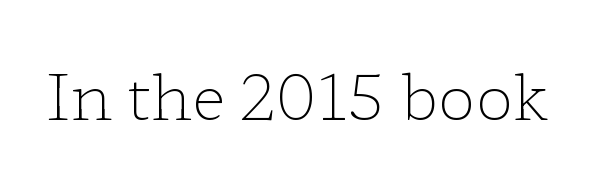
The letters advance in unequal steps, a hallmark of proportional type. The lettering stays uniformly vertical, giving the passage a roman look. Descenders hang freely into open space. No letter is thick-stroked: the sample isn't bold.
